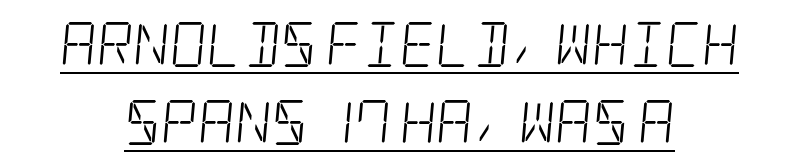
Q: Is the text bold? A: No.
Q: Is the typeface a serif or a sans-serif typeface? A: Serif.
Q: Is the text underlined? A: Yes.
Q: How is the paragraph aligned? A: Centered.
Q: Is the spacing between letters normal or unusually wide? A: Normal.
Q: Width (condensed, normal, or wide)? A: Condensed.
Q: Stroke contrast? A: Low.
Q: x-height? A: Large.
